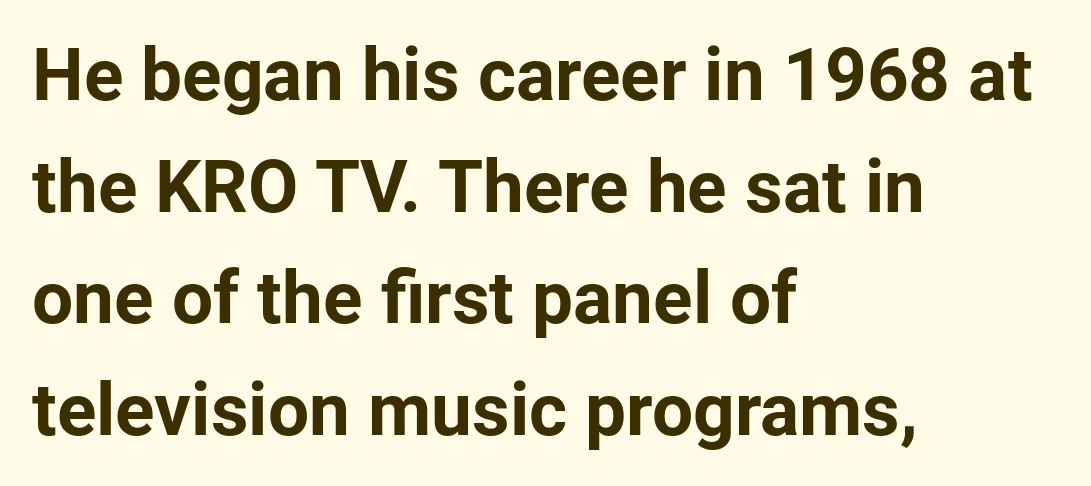
{"serif": "no", "italic": "no", "bold": "yes", "weight": "bold", "width": "normal", "stroke_contrast": "low", "x_height": "medium", "monospaced": "no", "underline": "no", "align": "left", "line_spacing": "normal", "line_spacing_ratio": 1.53, "letter_spacing": "normal", "letter_spacing_em": 0.0, "glyph_px": 73}
